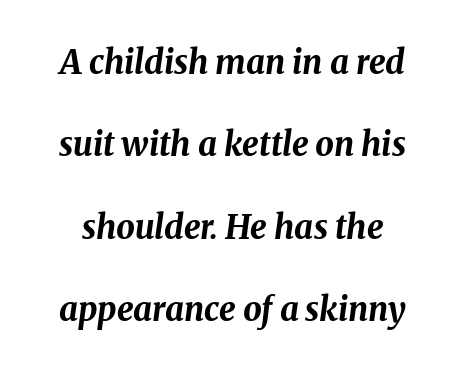
Each word holds together tightly as a unit, with standard inter-letter gaps. Think of a printed novel: that variable character pitch is what you see here. The specimen omits any rule beneath the text block's lines. Honestly, the rows look like they've been pulled way apart. It's the slanting kind of type. Heavy, bold letterforms.
